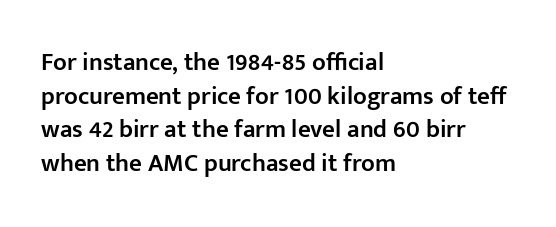
Is there any slant? The stems are plumb. Only glyphs here, with clear space below each row. A fair bit of extra ink — the face is semibold, not bold. Honestly, the row spacing looks completely unremarkable. These lines stack with their left ends in a neat column.
